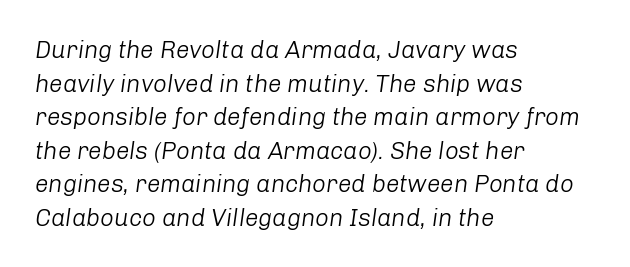
{"italic": "yes", "lean": "right", "slant_degrees": 8, "bold": "no", "underline": "no", "align": "left", "line_spacing": "normal", "line_spacing_ratio": 1.4, "letter_spacing": "normal", "letter_spacing_em": 0.0, "glyph_px": 24}
